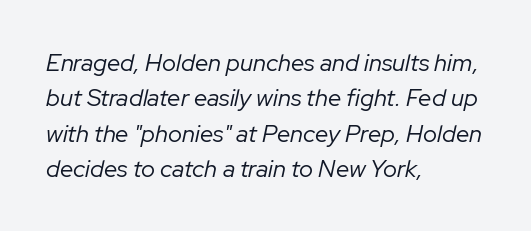
The image shows 24 px text type, italic (leaning right); set left-aligned, normal line spacing (1.47x), normal letter spacing, not underlined.
